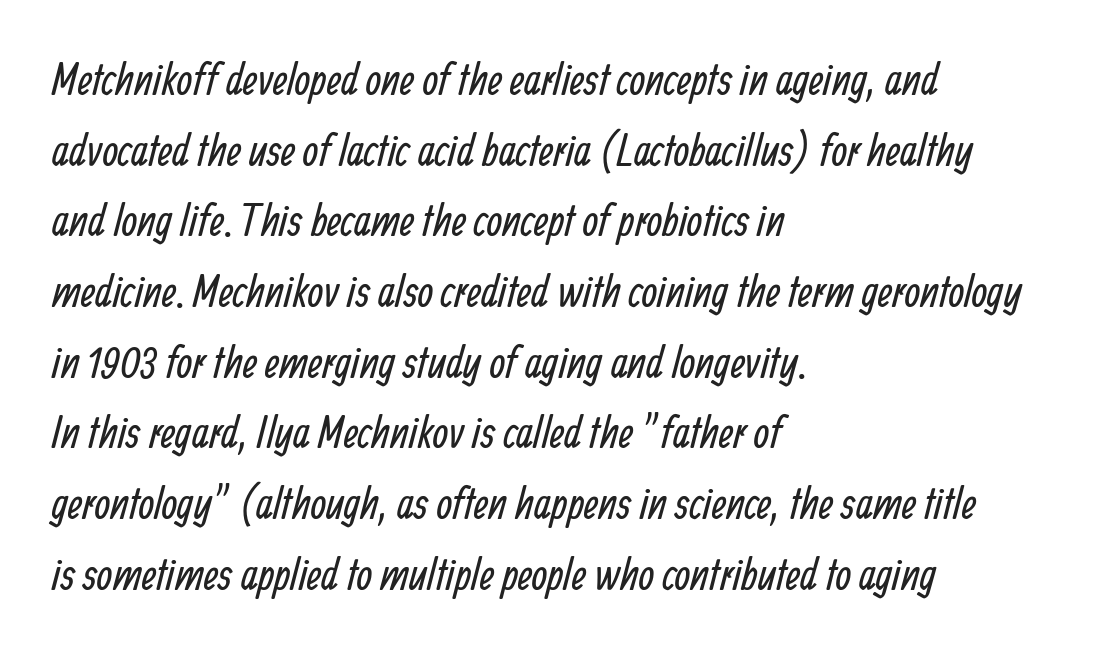
Is this a fixed-width face? No — the glyphs have proportional, varying widths. Leading matches the norm, producing a regular column. Ink coverage per letter is moderate at most. Clear beneath every line of the passage. Regarding serifs, this sample does without them.
